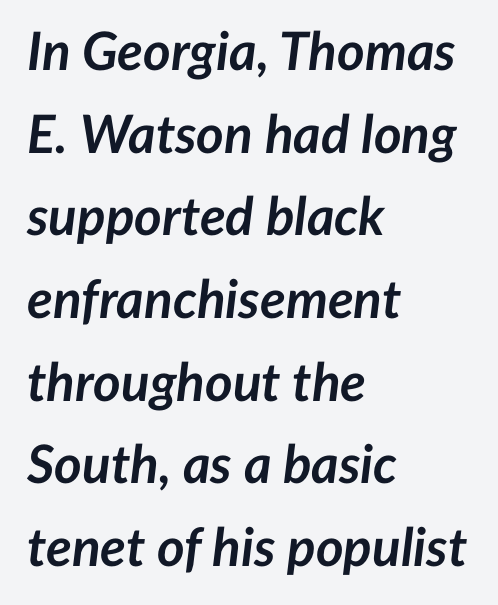
The image shows 53 px semibold type, italic (leaning right); set left-aligned, normal line spacing (1.56x), normal letter spacing, not underlined; low stroke contrast and a medium x-height.
